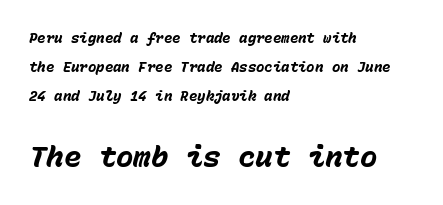
The image shows 29 px heavy type, italic (leaning right), monospaced; set left-aligned, loose line spacing (2.07x), normal letter spacing, not underlined; the second (bottom) block is 2.07x larger; low stroke contrast and a medium x-height.
